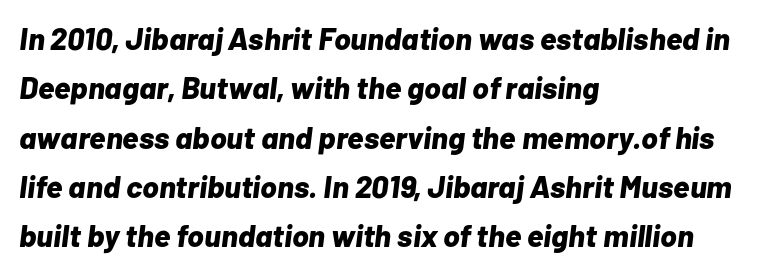
{"italic": "yes", "lean": "right", "slant_degrees": 7, "bold": "yes", "weight": "bold", "width": "normal", "stroke_contrast": "low", "x_height": "medium", "monospaced": "no", "underline": "no", "align": "left", "line_spacing": "normal", "line_spacing_ratio": 1.59, "letter_spacing": "normal", "letter_spacing_em": 0.0, "glyph_px": 31}
